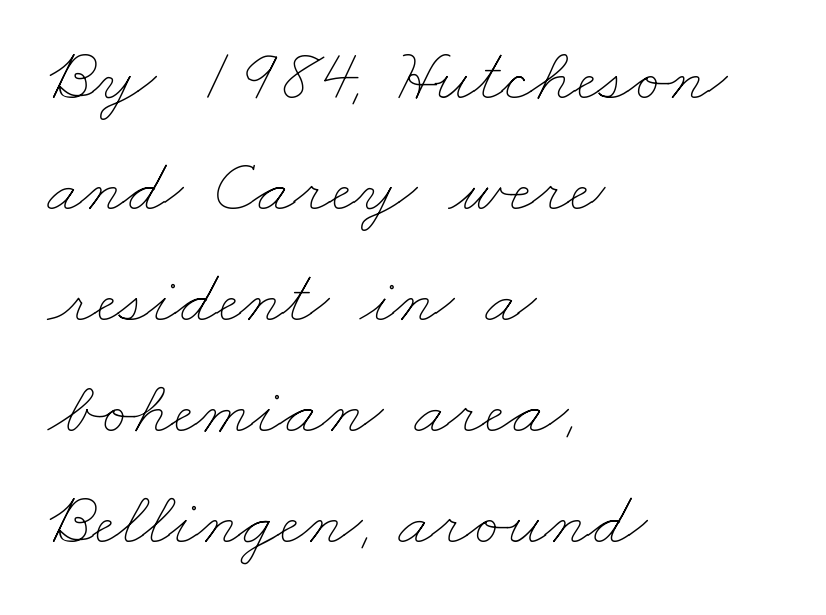
Q: Is the text bold? A: No.
Q: Is the text underlined? A: No.
Q: How is the paragraph aligned? A: Left-aligned.
Q: Is the spacing between letters normal or unusually wide? A: Normal.
Q: Is the spacing between lines tight, normal or loose? A: Normal.
Q: Width (condensed, normal, or wide)? A: Wide.
Q: Stroke contrast? A: Low.
Q: x-height? A: Small.
Q: Monospaced? A: No.
